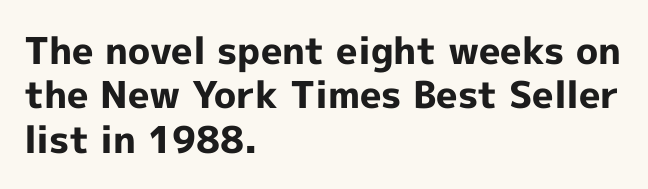
Every row of glyphs begins at an identical x-position on the left. The string is rendered with underlining switched off. The passage shown has conventional tracking throughout. Is this a fixed-width face? No — the glyphs have proportional, varying widths.
